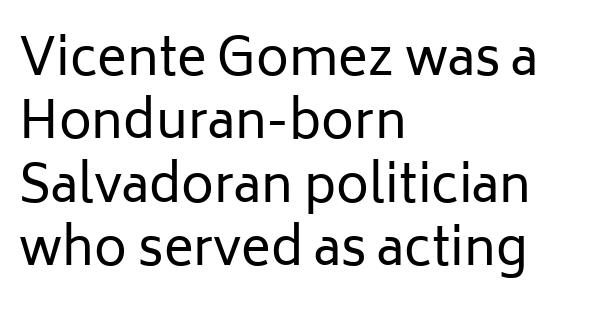
Posture: straight, roman, zero tilt. Note the varied advance widths — an 'i' is clearly narrower than an 'm'. A typesetter would call this zero additional tracking. Examine the stroke ends and you'll find no serifs. Horizontally, the lines are justified to the leading edge only. A bare baseline throughout the passage.
